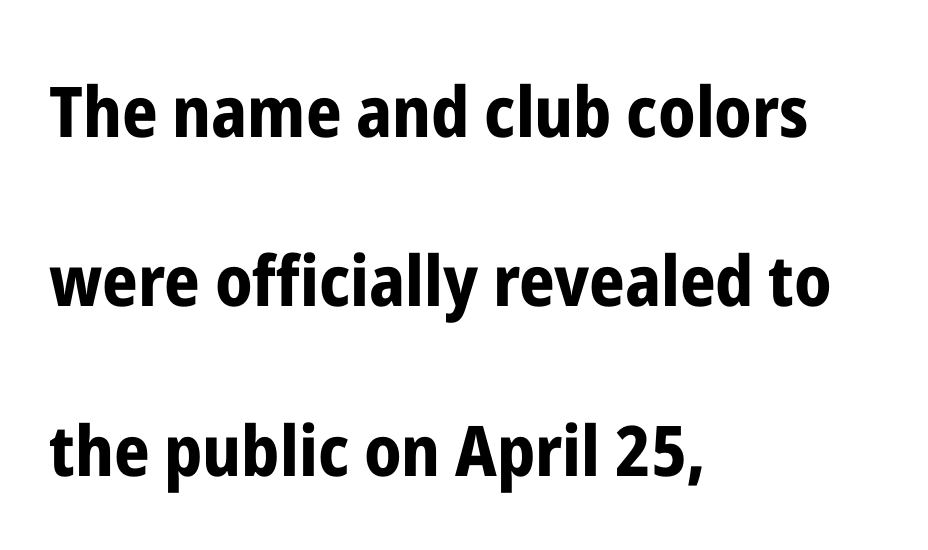
{"serif": "no", "italic": "no", "bold": "yes", "weight": "bold", "width": "condensed", "stroke_contrast": "low", "x_height": "medium", "monospaced": "no", "underline": "no", "align": "left", "line_spacing": "loose", "line_spacing_ratio": 2.42, "letter_spacing": "normal", "letter_spacing_em": 0.0, "glyph_px": 70}
